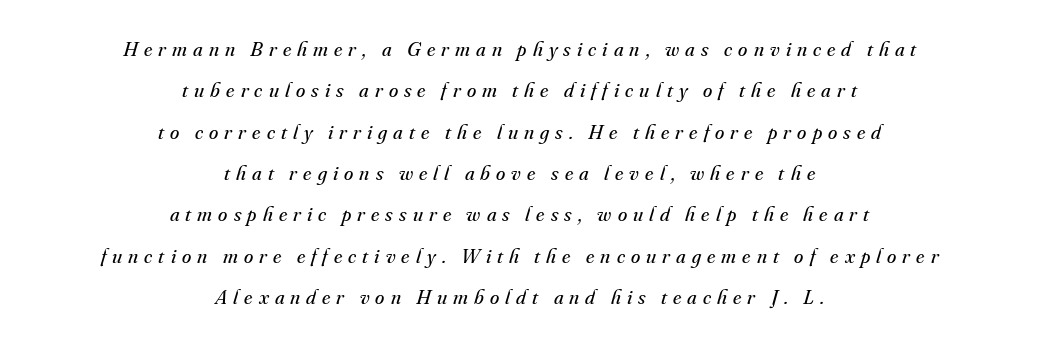
The image shows 21 px text type, italic (leaning right); set centered, loose line spacing (1.97x), unusually wide letter spacing (+0.29 em), not underlined.
